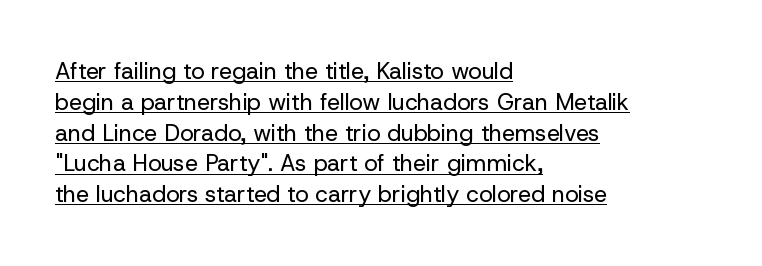
The specimen reads as upright at a glance. Each word holds together tightly as a unit, with standard inter-letter gaps. Heaviness? Minimal to ordinary, like unemphasized prose. Beneath each row of characters lies a ruled line. Quick note: interline space is typical. In CSS terms this would be text-align: left.
